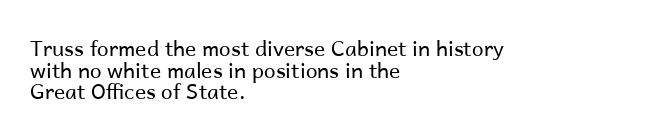
The image shows 21 px text type, upright; set left-aligned, tight line spacing (1.03x), normal letter spacing, not underlined.
